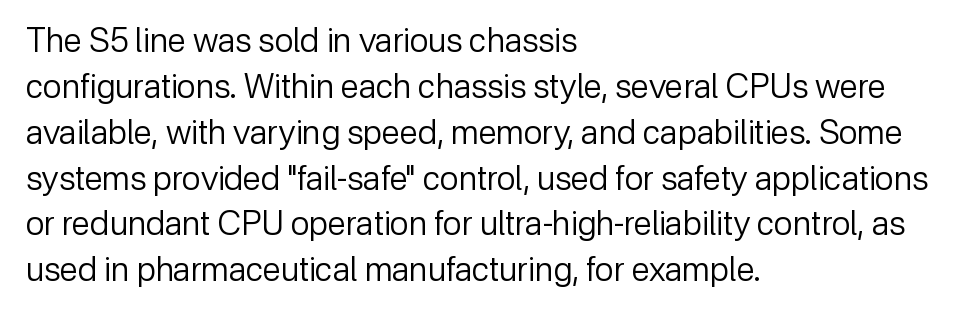
{"serif": "no", "italic": "no", "bold": "no", "weight": "regular", "width": "normal", "stroke_contrast": "low", "x_height": "medium", "monospaced": "no", "underline": "no", "align": "left", "line_spacing": "normal", "line_spacing_ratio": 1.39, "letter_spacing": "normal", "letter_spacing_em": 0.0, "glyph_px": 33}
